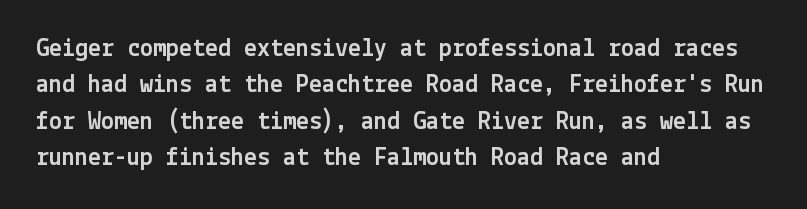
Each line starts at the same left margin while the right side varies. There is no visible air inserted between adjacent glyphs. Baseline-to-baseline distance is the conventional proportion of letter height. No italicization has been applied; the sample stays upright.
